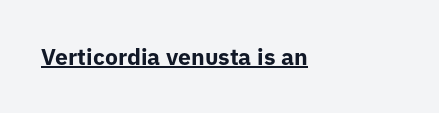
Q: Is the text bold? A: Yes.
Q: Is the text italic (slanted)? A: No, it is upright.
Q: Is the text underlined? A: Yes.
Q: How is the paragraph aligned? A: Left-aligned.
Q: Is the spacing between letters normal or unusually wide? A: Normal.
